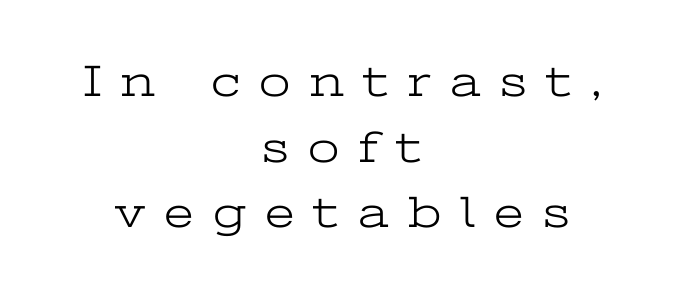
In terms of letterspacing, this is a distinctly airy, spread setting. Note the varied advance widths — an 'i' is clearly narrower than an 'm'. Compared with a flush-left layout, this one balances lines on the center instead. A typesetter would mark this as roman, not italic.
